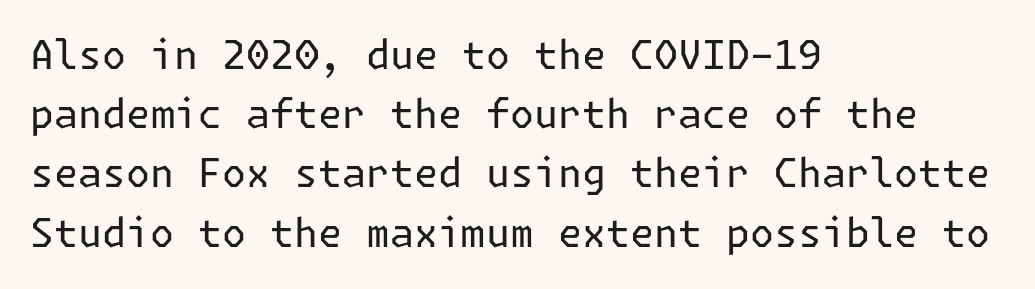
Q: Is the text bold? A: No.
Q: Is the text italic (slanted)? A: No, it is upright.
Q: Is the typeface a serif or a sans-serif typeface? A: Sans-serif.
Q: Is the text underlined? A: No.
Q: How is the paragraph aligned? A: Left-aligned.
Q: Is the spacing between letters normal or unusually wide? A: Normal.
Q: Is the spacing between lines tight, normal or loose? A: Normal.
Q: Width (condensed, normal, or wide)? A: Normal.
Q: Stroke contrast? A: Low.
Q: x-height? A: Medium.
